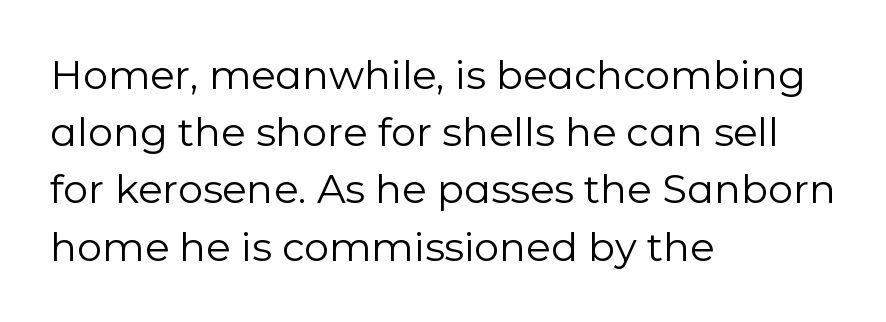
The image shows 40 px regular-weight sans-serif type, upright; set left-aligned, normal line spacing (1.43x), normal letter spacing, not underlined; low stroke contrast and a medium x-height.
